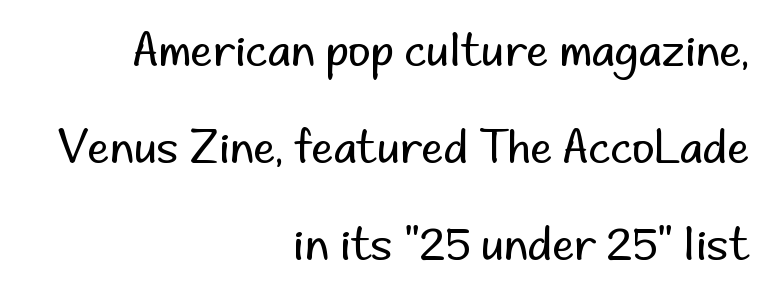
The image shows 44 px regular-weight sans-serif type, upright; set right-aligned, loose line spacing (2.21x), normal letter spacing, not underlined; low stroke contrast and a small x-height.
